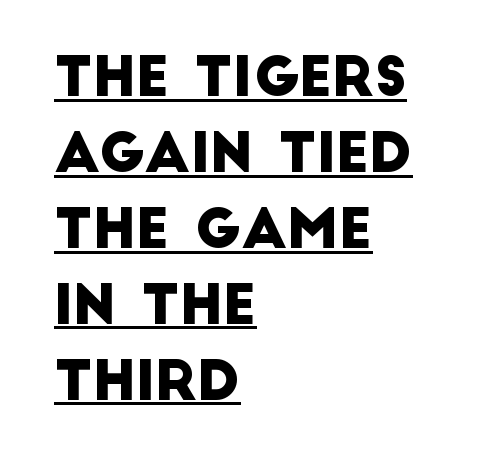
Students, observe the line beneath the letters — that is underlining. Type style note: lacks serifs. Looks like regular typesetting: each glyph gets only the width it needs. A student would call this left alignment; a typographer would say flush left, rag right. Regular leading. The passage shown has conventional tracking throughout.
